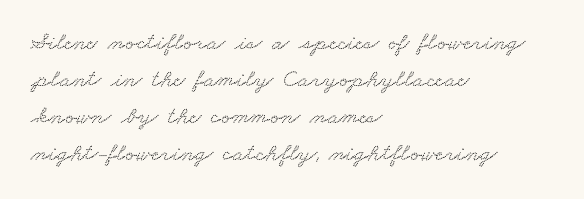
The image shows 25 px text type; set left-aligned, normal line spacing (1.48x), normal letter spacing, not underlined.
